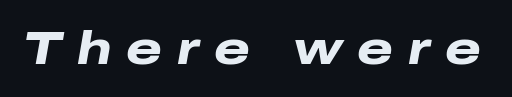
Italic: yes, the glyphs are oblique. Each word looks stretched out because of the extra space between its letters. Nobody drew a line under any word here. Heft: maximum for text — a bold. Do the characters align in a grid? No, the font is proportional.
